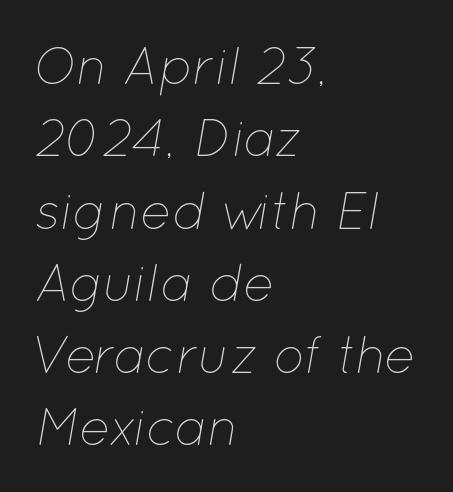
{"italic": "yes", "lean": "right", "slant_degrees": 12, "bold": "no", "weight": "thin", "width": "normal", "stroke_contrast": "low", "x_height": "medium", "monospaced": "no", "underline": "no", "align": "left", "line_spacing": "normal", "line_spacing_ratio": 1.39, "letter_spacing": "normal", "letter_spacing_em": 0.0, "glyph_px": 52}
